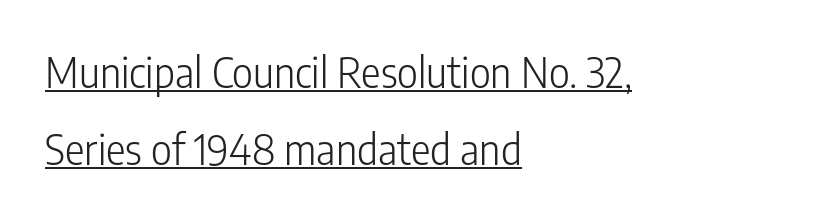
Q: Is the text bold? A: No.
Q: Is the text italic (slanted)? A: No, it is upright.
Q: Is the typeface a serif or a sans-serif typeface? A: Sans-serif.
Q: Is the text underlined? A: Yes.
Q: How is the paragraph aligned? A: Left-aligned.
Q: Is the spacing between letters normal or unusually wide? A: Normal.
Q: Width (condensed, normal, or wide)? A: Condensed.
Q: Stroke contrast? A: Low.
Q: x-height? A: Medium.
Q: Monospaced? A: No.
